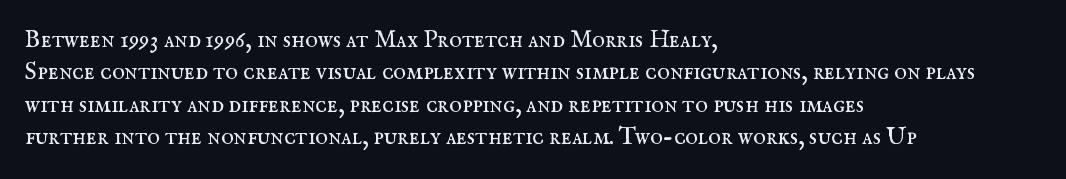
The image shows 24 px text type, upright; set left-aligned, normal line spacing (1.35x), normal letter spacing, not underlined.
